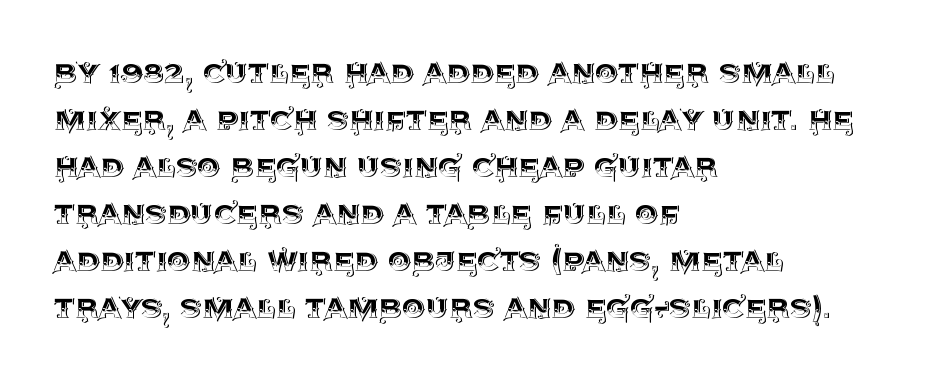
Caption: standard tracking, unaltered. A clean baseline with only descenders dipping below it. Leading matches the norm, producing a regular column. Italic: no, the glyphs are upright roman. A student would call this left alignment; a typographer would say flush left, rag right. Each letter keeps its own natural width here, so spacing adapts to shape.
